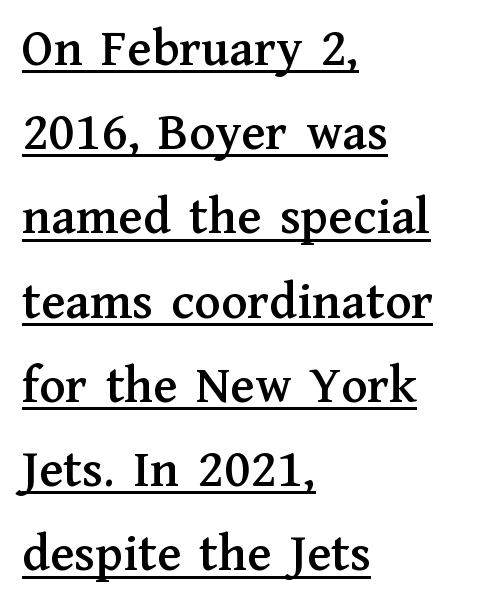
The image shows 54 px serif type, upright; set left-aligned, normal line spacing (1.56x), normal letter spacing, underlined; medium stroke contrast and a medium x-height.
